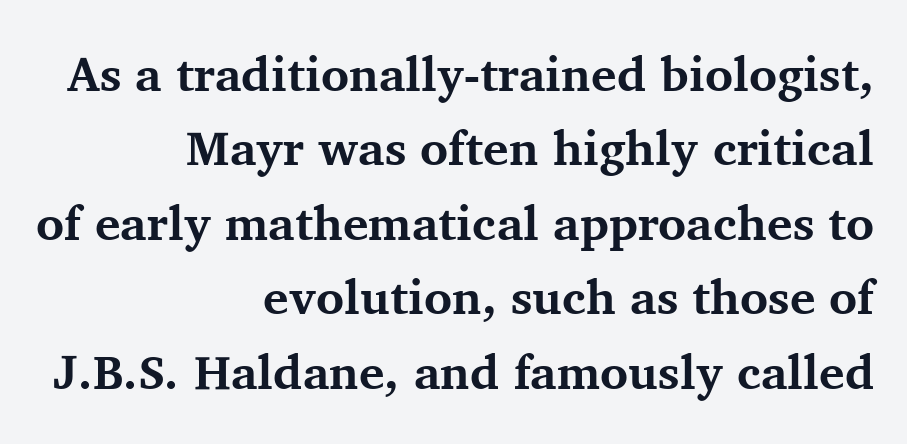
The font is running at its bold setting. A normal amount of white space separates one row of letters from the next. Check under the words: just untouched page. Here the designer chose a conventional face with non-uniform glyph widths. These lines were composed using upright roman letters. The paragraph shown leans on its right margin.
